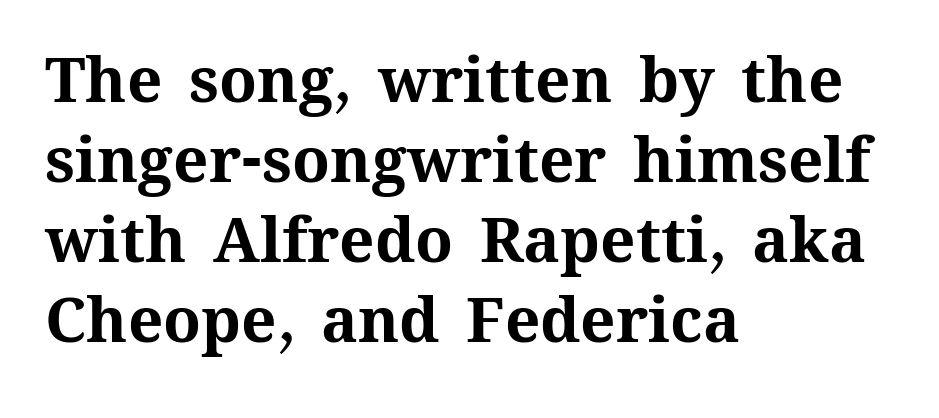
The image shows 62 px bold type, upright; set left-aligned, normal line spacing (1.29x), normal letter spacing, not underlined; medium stroke contrast and a medium x-height.
